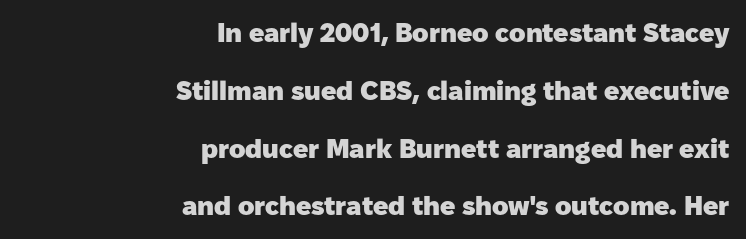
Q: Is the text bold? A: Yes.
Q: Is the text italic (slanted)? A: No, it is upright.
Q: Is the text underlined? A: No.
Q: How is the paragraph aligned? A: Right-aligned.
Q: Is the spacing between letters normal or unusually wide? A: Normal.
Q: Is the spacing between lines tight, normal or loose? A: Loose.
